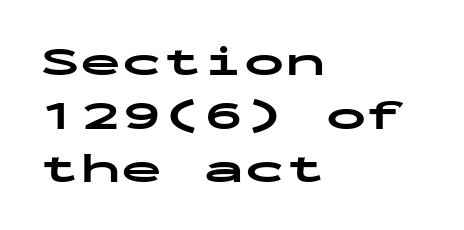
These lines are composed in type without serifs. The horizontal fit of the characters is conventional and even. A roman cut, with each character standing at attention. Typeset ragged right — the left edge is the straight one. If you measured baseline to baseline, you'd find a middling distance. These lines carry a lot of weight — the face is fully bold.
